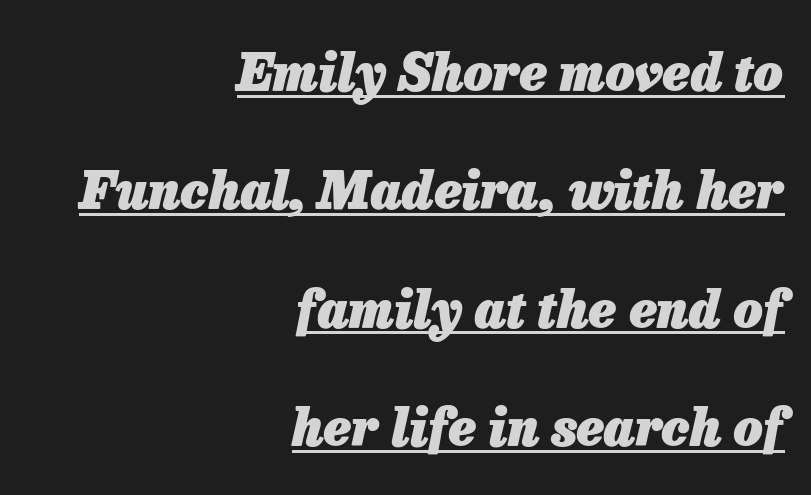
The image shows 51 px heavy type, italic (leaning right); set right-aligned, loose line spacing (2.32x), normal letter spacing, underlined; low stroke contrast and a medium x-height.
